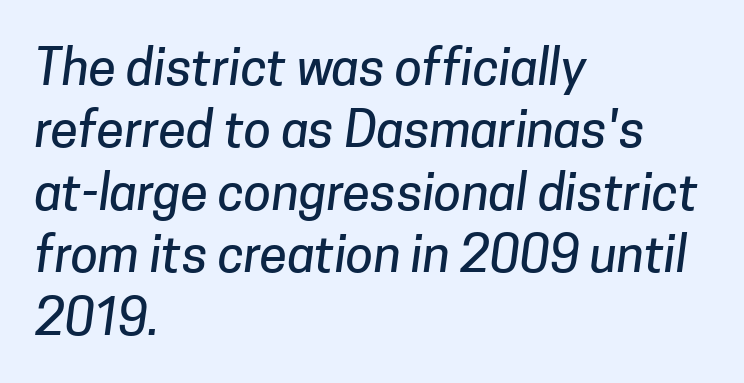
Q: Is the typeface a serif or a sans-serif typeface? A: Sans-serif.
Q: Is the text underlined? A: No.
Q: How is the paragraph aligned? A: Left-aligned.
Q: Is the spacing between letters normal or unusually wide? A: Normal.
Q: Is the spacing between lines tight, normal or loose? A: Normal.
Q: Width (condensed, normal, or wide)? A: Normal.
Q: Stroke contrast? A: Low.
Q: x-height? A: Medium.
Q: Monospaced? A: No.
